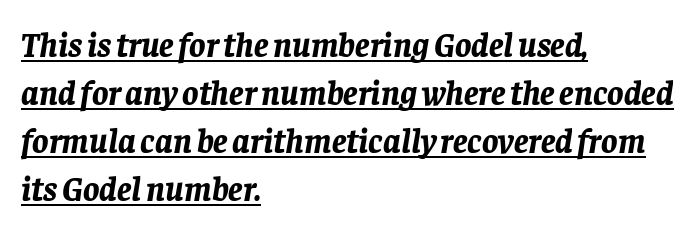
The image shows 34 px bold type, italic (leaning right); set left-aligned, normal line spacing (1.41x), normal letter spacing, underlined; low stroke contrast and a large x-height.
